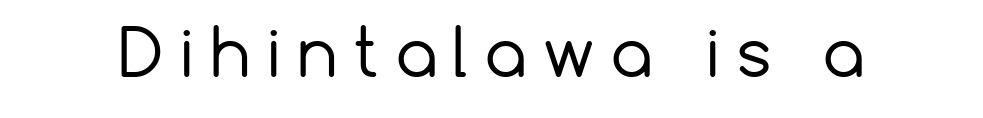
Q: Is the text bold? A: No.
Q: Is the text italic (slanted)? A: No, it is upright.
Q: Is the typeface a serif or a sans-serif typeface? A: Sans-serif.
Q: Is the text underlined? A: No.
Q: Is the spacing between letters normal or unusually wide? A: Unusually wide.
Q: Width (condensed, normal, or wide)? A: Normal.
Q: Stroke contrast? A: Low.
Q: x-height? A: Medium.
Q: Monospaced? A: No.
